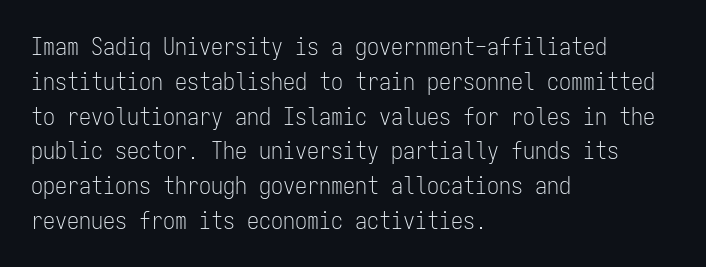
The image shows 24 px text type, upright; set left-aligned, normal line spacing (1.45x), normal letter spacing, not underlined.
